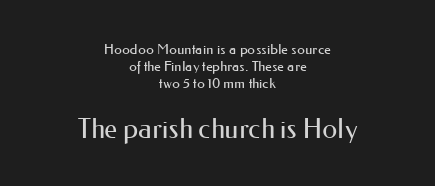
No extra ink here — the face is not bold. Of the two passages, the one underneath uses the larger point size. The paragraph shown floats in the horizontal middle. Quick note: underline off. The rendering keeps characters at their native spacing.
